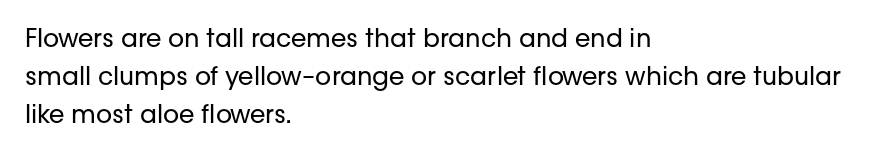
Q: Is the text bold? A: No.
Q: Is the text italic (slanted)? A: No, it is upright.
Q: Is the text underlined? A: No.
Q: How is the paragraph aligned? A: Left-aligned.
Q: Is the spacing between letters normal or unusually wide? A: Normal.
Q: Is the spacing between lines tight, normal or loose? A: Normal.
